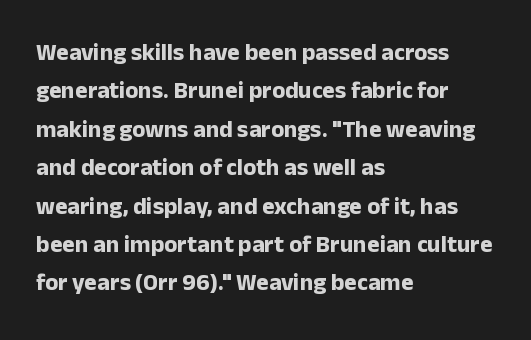
Q: Is the text bold? A: Yes.
Q: Is the text italic (slanted)? A: No, it is upright.
Q: Is the text underlined? A: No.
Q: How is the paragraph aligned? A: Left-aligned.
Q: Is the spacing between letters normal or unusually wide? A: Normal.
Q: Is the spacing between lines tight, normal or loose? A: Normal.
